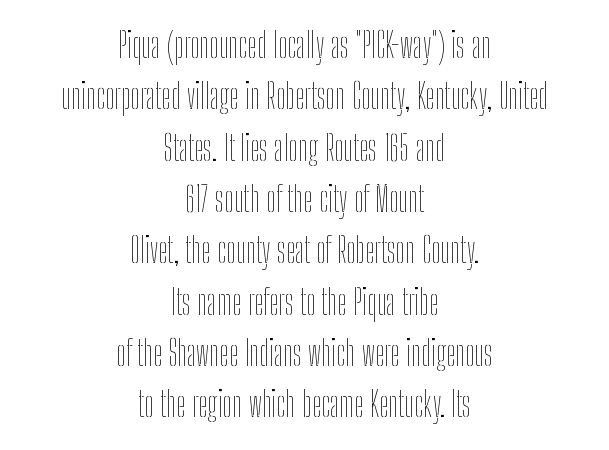
{"italic": "no", "bold": "no", "weight": "thin", "width": "condensed", "stroke_contrast": "low", "x_height": "medium", "monospaced": "no", "underline": "no", "align": "center", "line_spacing": "normal", "line_spacing_ratio": 1.51, "letter_spacing": "normal", "letter_spacing_em": 0.0, "glyph_px": 34}
